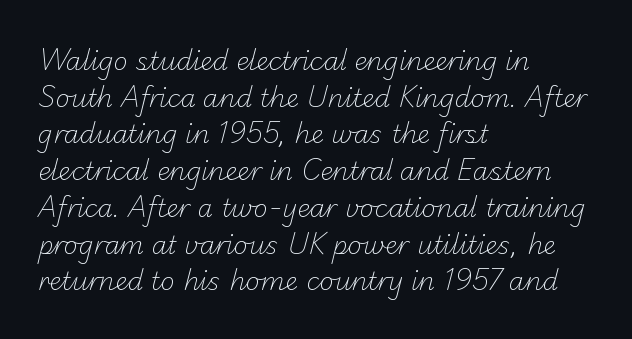
Q: Is the text bold? A: No.
Q: Is the text underlined? A: No.
Q: How is the paragraph aligned? A: Left-aligned.
Q: Is the spacing between letters normal or unusually wide? A: Normal.
Q: Is the spacing between lines tight, normal or loose? A: Normal.
